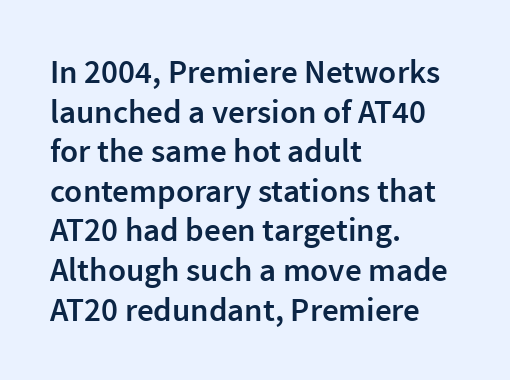
The image shows 33 px semibold sans-serif type, upright; set left-aligned, line spacing 1.2x, normal letter spacing, not underlined; a medium x-height.
